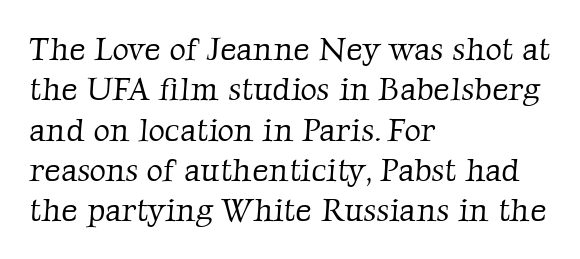
The image shows 32 px light serif type; set left-aligned, normal line spacing (1.26x), normal letter spacing, not underlined; low stroke contrast and a medium x-height.
